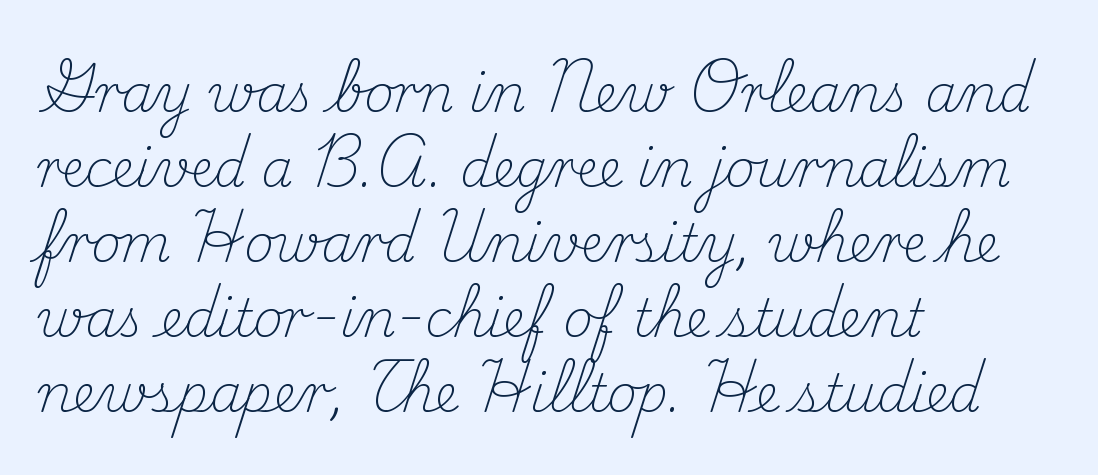
Q: Is the text bold? A: No.
Q: Is the text italic (slanted)? A: Yes.
Q: Is the typeface a serif or a sans-serif typeface? A: Serif.
Q: Is the text underlined? A: No.
Q: How is the paragraph aligned? A: Left-aligned.
Q: Is the spacing between letters normal or unusually wide? A: Normal.
Q: Is the spacing between lines tight, normal or loose? A: Normal.
Q: Width (condensed, normal, or wide)? A: Normal.
Q: Stroke contrast? A: Medium.
Q: x-height? A: Small.
Q: Monospaced? A: No.
